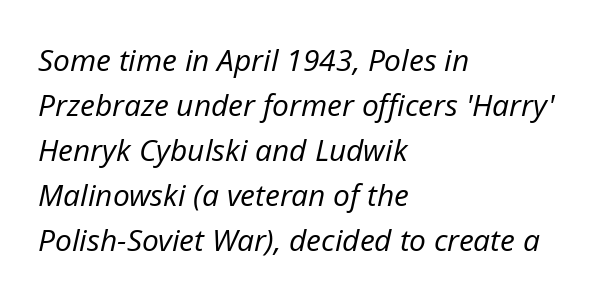
Q: Is the text bold? A: No.
Q: Is the text italic (slanted)? A: Yes, it leans right by about 12 degrees.
Q: Is the text underlined? A: No.
Q: How is the paragraph aligned? A: Left-aligned.
Q: Is the spacing between letters normal or unusually wide? A: Normal.
Q: Is the spacing between lines tight, normal or loose? A: Normal.
Q: Width (condensed, normal, or wide)? A: Normal.
Q: Stroke contrast? A: Low.
Q: x-height? A: Medium.
Q: Monospaced? A: No.
